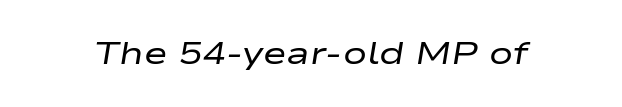
Q: Is the text bold? A: No.
Q: Is the text italic (slanted)? A: Yes, it leans right by about 9 degrees.
Q: Is the text underlined? A: No.
Q: Is the spacing between letters normal or unusually wide? A: Normal.
Q: Width (condensed, normal, or wide)? A: Wide.
Q: Stroke contrast? A: Low.
Q: x-height? A: Medium.
Q: Monospaced? A: No.
